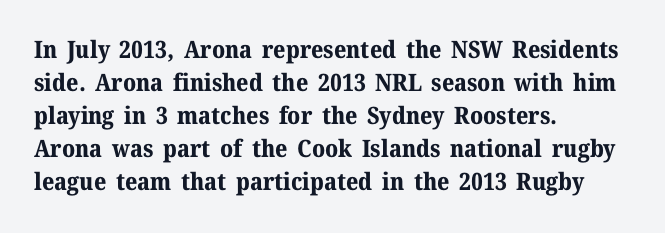
Q: Is the text bold? A: Yes.
Q: Is the text italic (slanted)? A: No, it is upright.
Q: Is the text underlined? A: No.
Q: How is the paragraph aligned? A: Left-aligned.
Q: Is the spacing between letters normal or unusually wide? A: Normal.
Q: Is the spacing between lines tight, normal or loose? A: Normal.
